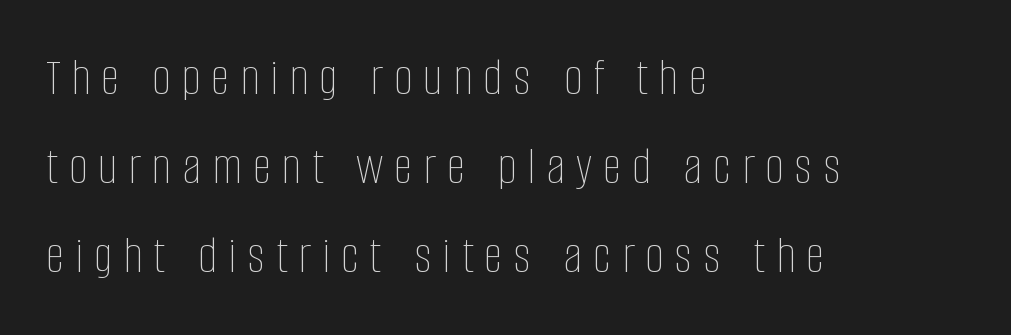
{"italic": "no", "bold": "no", "weight": "thin", "width": "condensed", "stroke_contrast": "low", "x_height": "large", "monospaced": "no", "underline": "no", "align": "left", "line_spacing": "normal", "line_spacing_ratio": 1.68, "letter_spacing": "wide", "letter_spacing_em": 0.21, "glyph_px": 53}
